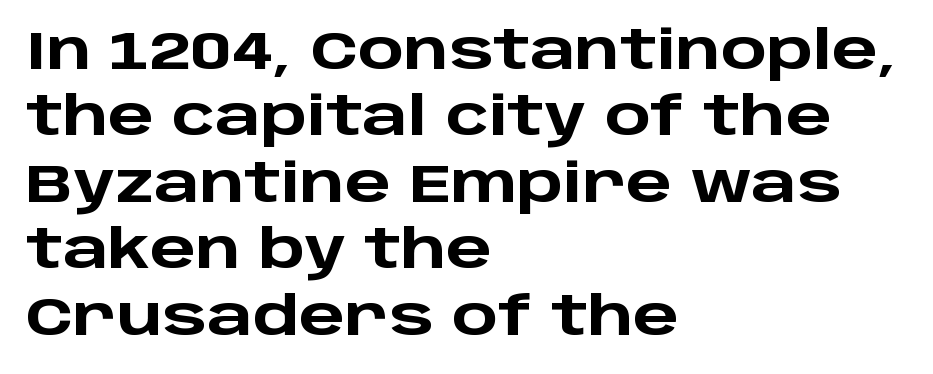
{"serif": "no", "italic": "no", "bold": "yes", "weight": "heavy", "width": "wide", "stroke_contrast": "low", "x_height": "large", "monospaced": "no", "underline": "no", "align": "left", "line_spacing_ratio": 1.23, "letter_spacing": "normal", "letter_spacing_em": 0.0, "glyph_px": 54}
